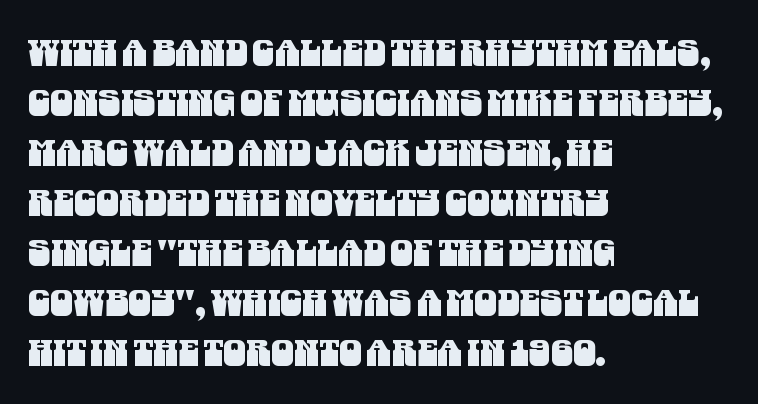
The image shows 36 px condensed sans-serif type; set left-aligned, normal line spacing (1.39x), normal letter spacing, not underlined; medium stroke contrast and a large x-height.
